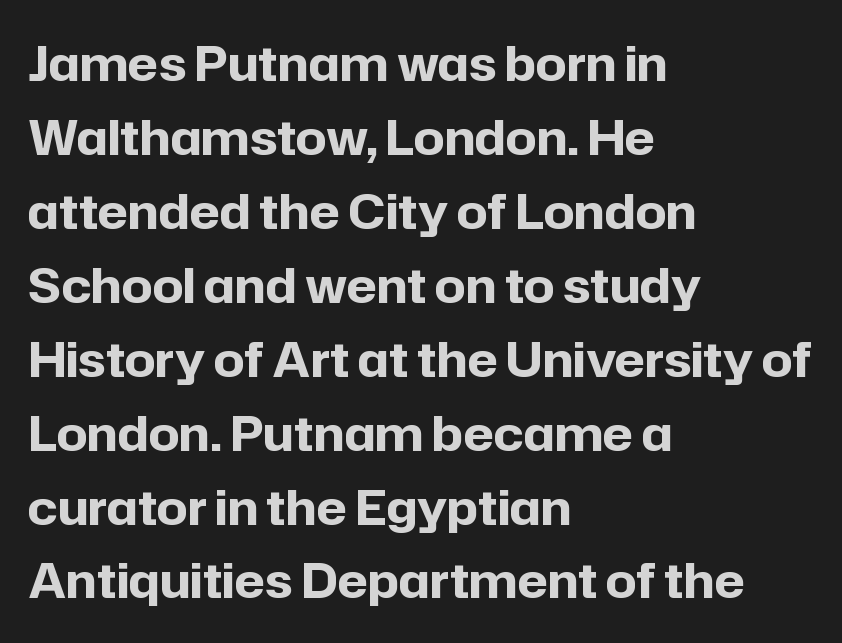
Q: Is the text bold? A: Yes.
Q: Is the text italic (slanted)? A: No, it is upright.
Q: Is the typeface a serif or a sans-serif typeface? A: Sans-serif.
Q: Is the text underlined? A: No.
Q: How is the paragraph aligned? A: Left-aligned.
Q: Is the spacing between letters normal or unusually wide? A: Normal.
Q: Is the spacing between lines tight, normal or loose? A: Normal.
Q: Width (condensed, normal, or wide)? A: Normal.
Q: Stroke contrast? A: Low.
Q: x-height? A: Medium.
Q: Monospaced? A: No.
